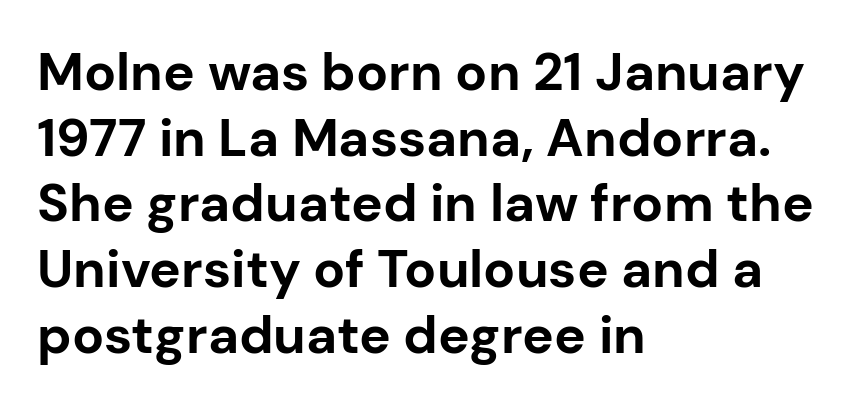
{"serif": "no", "italic": "no", "bold": "yes", "weight": "bold", "width": "normal", "stroke_contrast": "low", "x_height": "medium", "monospaced": "no", "underline": "no", "align": "left", "line_spacing_ratio": 1.24, "letter_spacing": "normal", "letter_spacing_em": 0.0, "glyph_px": 53}
